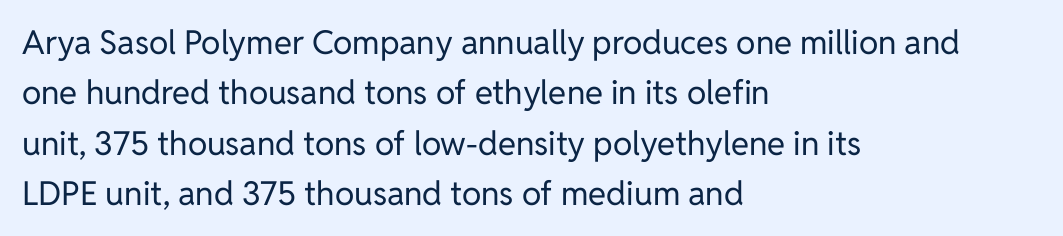
Each line starts at the same left margin while the right side varies. The type sits square on the baseline with zero lean. The face used here is rendered with its standard letterfit. The cut favours lightness, reaching ordinary text weight at its darkest. The specimen omits any rule beneath the text block's lines.
